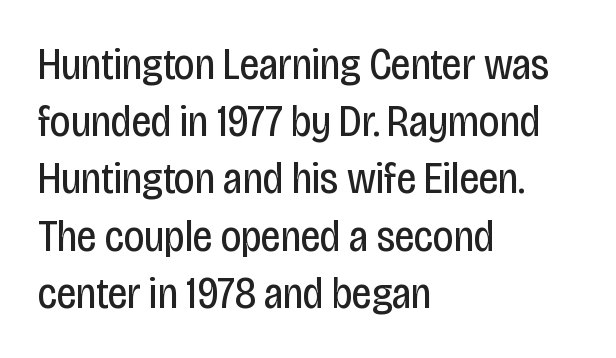
{"serif": "no", "italic": "no", "bold": "no", "weight": "regular", "width": "condensed", "stroke_contrast": "low", "x_height": "large", "monospaced": "no", "underline": "no", "align": "left", "line_spacing": "normal", "line_spacing_ratio": 1.3, "letter_spacing": "normal", "letter_spacing_em": 0.0, "glyph_px": 44}
